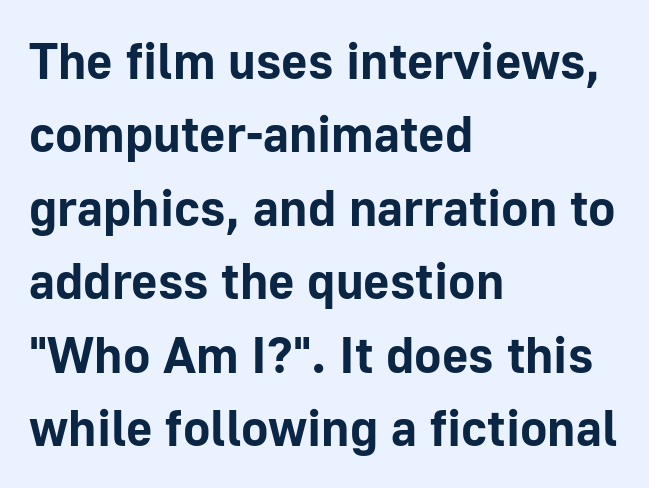
Q: Is the text bold? A: Yes.
Q: Is the text italic (slanted)? A: No, it is upright.
Q: Is the typeface a serif or a sans-serif typeface? A: Sans-serif.
Q: Is the text underlined? A: No.
Q: How is the paragraph aligned? A: Left-aligned.
Q: Is the spacing between letters normal or unusually wide? A: Normal.
Q: Is the spacing between lines tight, normal or loose? A: Normal.
Q: Width (condensed, normal, or wide)? A: Normal.
Q: Stroke contrast? A: Low.
Q: x-height? A: Medium.
Q: Monospaced? A: No.
